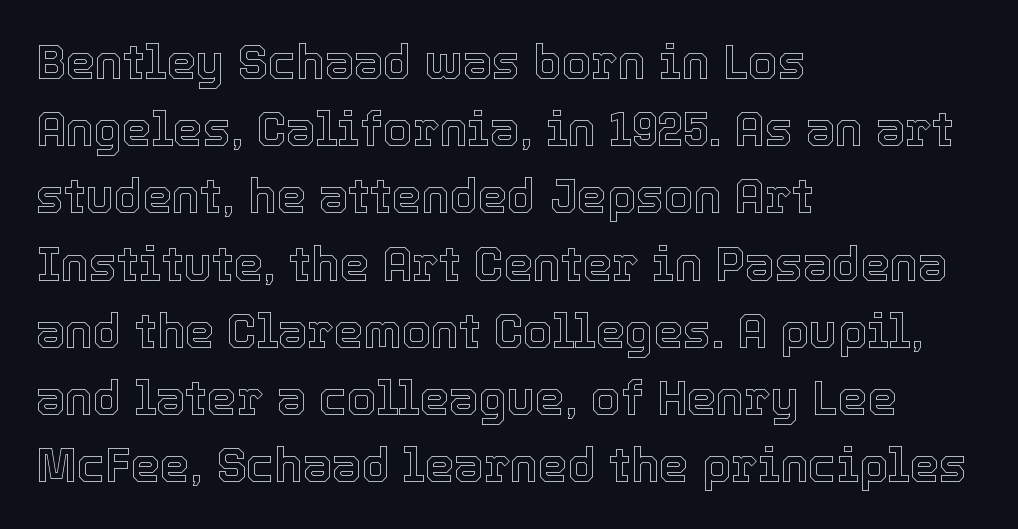
Notice how descenders clear the ascenders below comfortably — that's standard leading. The rag falls on the right side of this text block. This rendering features lettering with no underline. How are the letters spaced? Ordinarily, with no added tracking. When letters stand straight like this, we call the style roman or upright. The letters advance in unequal steps, a hallmark of proportional type.
